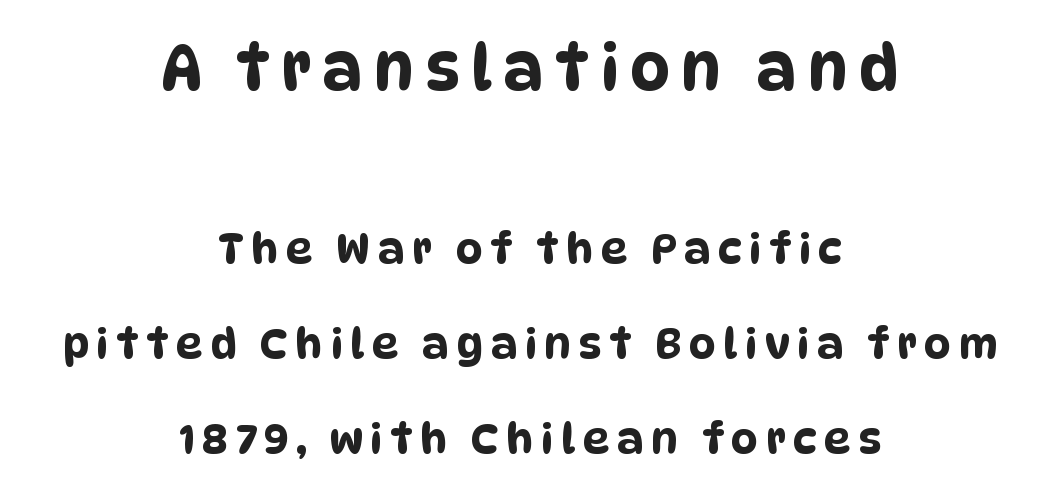
Q: Is the typeface a serif or a sans-serif typeface? A: Sans-serif.
Q: Is the text underlined? A: No.
Q: How is the paragraph aligned? A: Centered.
Q: Is the spacing between lines tight, normal or loose? A: Loose.
Q: Which block of text is set in a larger size, the first (top) or the second (bottom)? A: The first (top) one.
Q: Width (condensed, normal, or wide)? A: Condensed.
Q: Stroke contrast? A: Low.
Q: x-height? A: Large.
Q: Monospaced? A: No.
